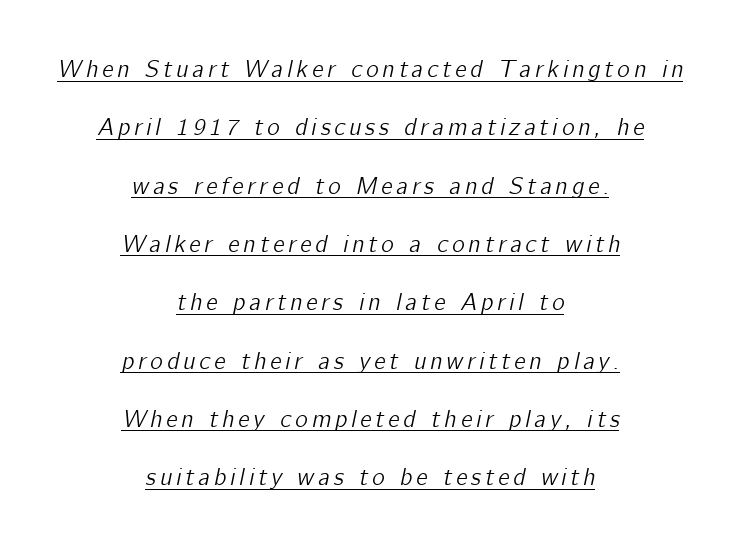
The paragraph has two soft edges and a firm central axis. One glance says open: line gaps are wider than usual. The glyphs look as if they've been sheared to an angle. The typesetter has applied underlining to the passage shown.
